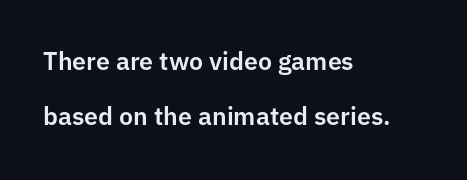
Italic? Not at all — the glyphs are vertical. A great deal of white space separates one row of letters from the next. Leftover space on each line is placed entirely after the last word. Glance below the letters and you will spot only blank space. The letterforms sit shoulder to shoulder at normal distance.
